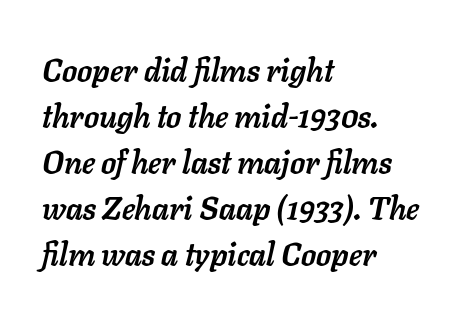
The image shows 31 px semibold type, italic (leaning right); set left-aligned, normal line spacing (1.48x), normal letter spacing, not underlined; low stroke contrast and a medium x-height.
